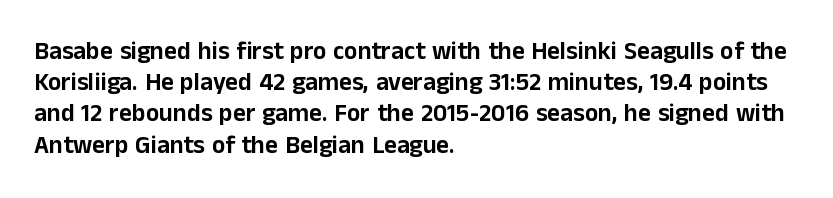
Q: Is the text italic (slanted)? A: No, it is upright.
Q: Is the text underlined? A: No.
Q: How is the paragraph aligned? A: Left-aligned.
Q: Is the spacing between letters normal or unusually wide? A: Normal.
Q: Is the spacing between lines tight, normal or loose? A: Normal.
